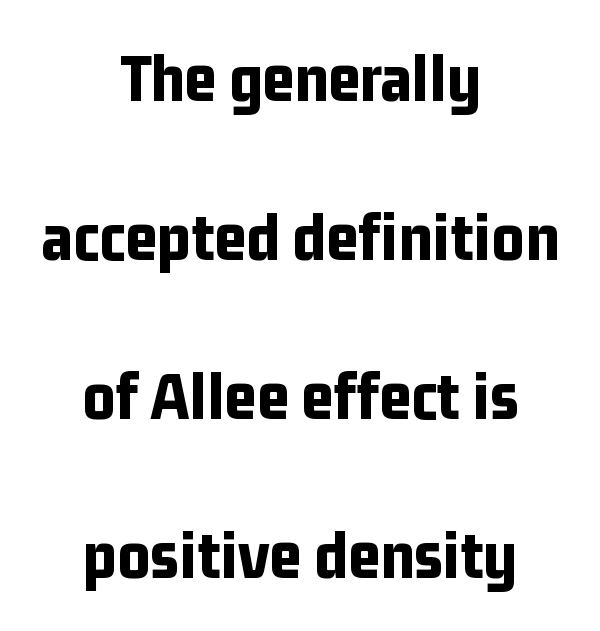
The whitespace from short lines is split evenly between both sides. The words here are not underlined. Posture: vertical. The strokes are fattened all the way to bold.
